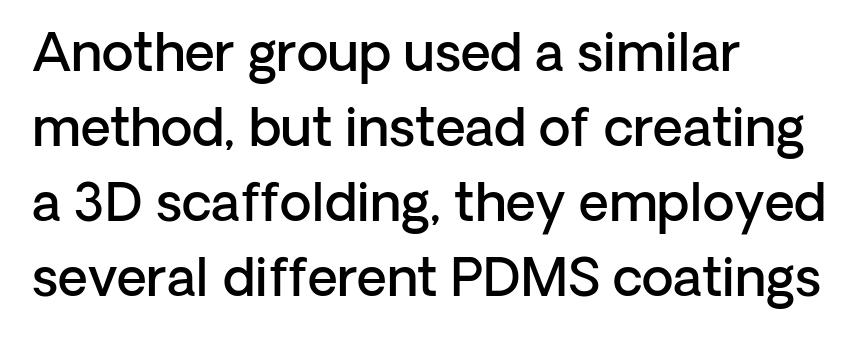
The image shows 52 px semibold sans-serif type, upright; set left-aligned, normal line spacing (1.44x), normal letter spacing, not underlined; low stroke contrast and a medium x-height.
